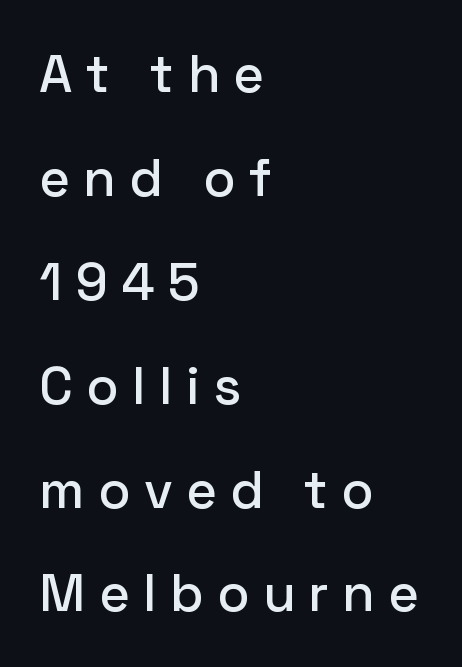
The image shows 53 px sans-serif type, upright; set left-aligned, loose line spacing (1.96x), unusually wide letter spacing (+0.25 em), not underlined; low stroke contrast and a medium x-height.
